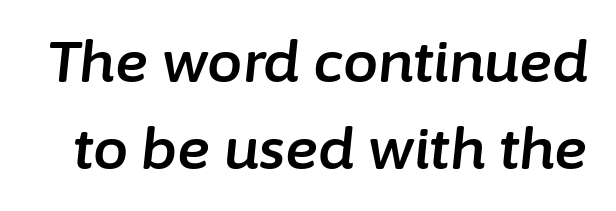
The area under the type is left untouched. Here the glyphs are tracked normally, forming tight word shapes. Proportional: the letters do not fall into vertical columns. Observe the lean: these are italic letterforms. Vertical spacing — default.
